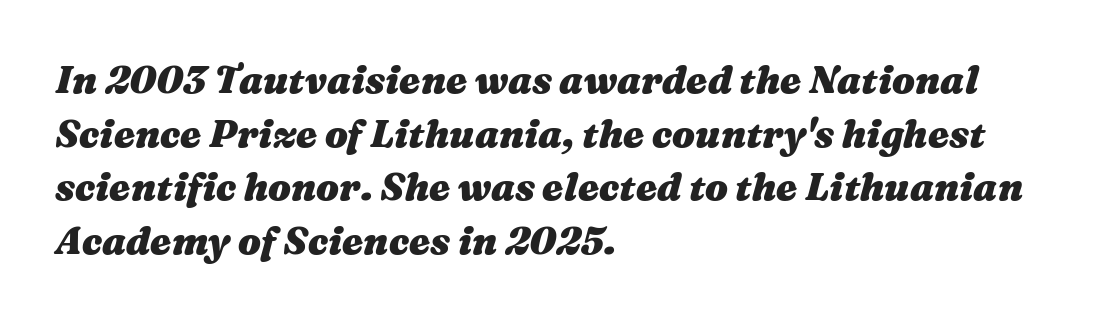
The image shows 38 px heavy, wide type, italic (leaning right); set left-aligned, normal line spacing (1.41x), normal letter spacing, not underlined; medium stroke contrast and a medium x-height.
